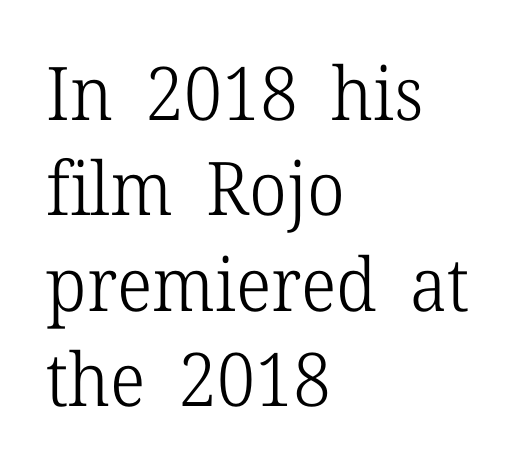
Q: Is the text bold? A: No.
Q: Is the text italic (slanted)? A: No, it is upright.
Q: Is the typeface a serif or a sans-serif typeface? A: Serif.
Q: Is the text underlined? A: No.
Q: How is the paragraph aligned? A: Left-aligned.
Q: Is the spacing between letters normal or unusually wide? A: Normal.
Q: Is the spacing between lines tight, normal or loose? A: Normal.
Q: Width (condensed, normal, or wide)? A: Normal.
Q: Stroke contrast? A: Low.
Q: x-height? A: Medium.
Q: Monospaced? A: No.
